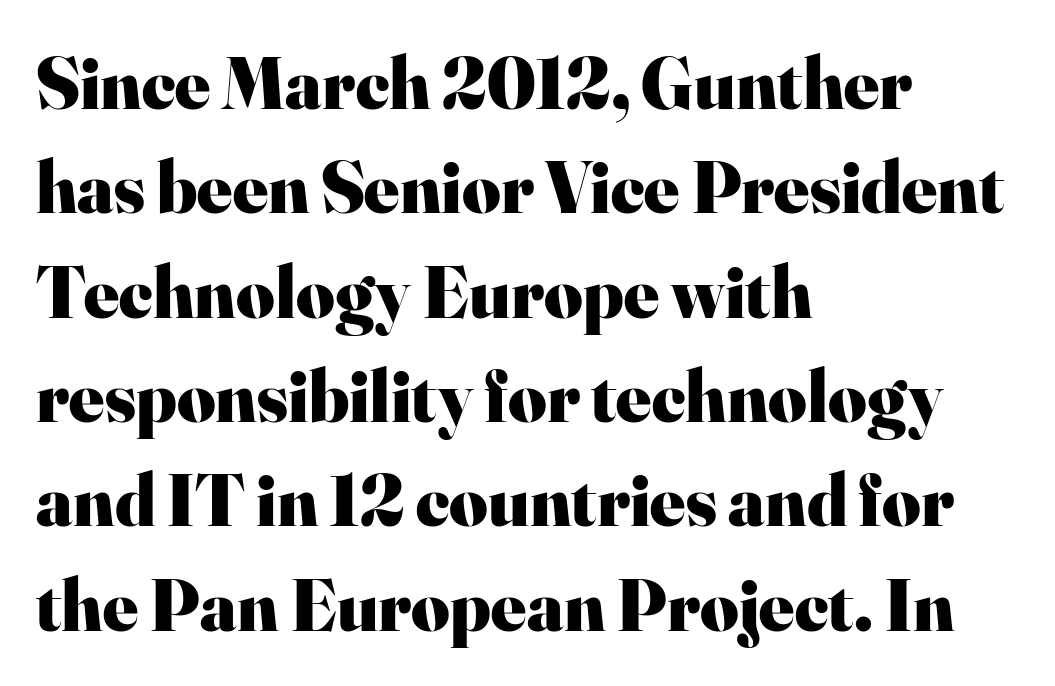
Typesetter's note: full bold, strokes at maximum text heaviness. Horizontal bands of white between lines are of average thickness. Short note: letters normally spaced. Only glyphs here, with clear space below each row. The typography opts for an upright posture over an oblique one.
